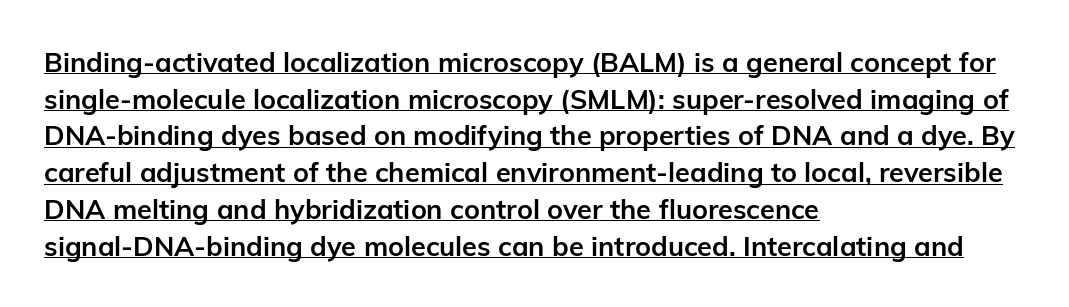
Does a line run under the words? Yes, clearly. Set as a true bold cut, around the 700 mark. The space between consecutive lines is moderate. The letters stand straight up with perfectly vertical stems. Every row of glyphs begins at an identical x-position on the left.
